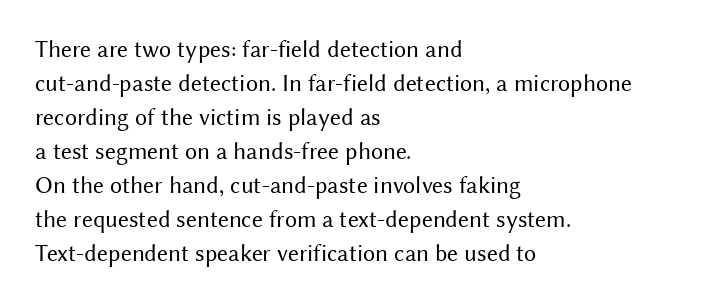
Q: Is the text bold? A: No.
Q: Is the text italic (slanted)? A: No, it is upright.
Q: Is the text underlined? A: No.
Q: How is the paragraph aligned? A: Left-aligned.
Q: Is the spacing between letters normal or unusually wide? A: Normal.
Q: Is the spacing between lines tight, normal or loose? A: Normal.
